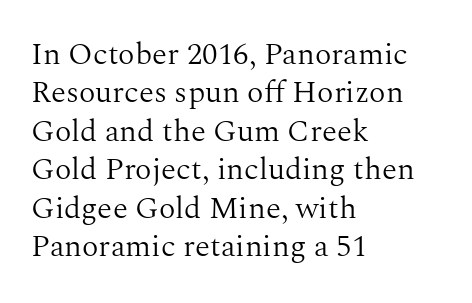
The image shows 31 px light serif type, upright; set left-aligned, line spacing 1.24x, normal letter spacing, not underlined; medium stroke contrast and a medium x-height.
